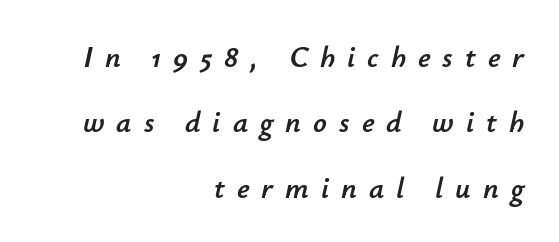
Q: Is the text italic (slanted)? A: Yes, it leans right by about 12 degrees.
Q: Is the text underlined? A: No.
Q: How is the paragraph aligned? A: Right-aligned.
Q: Is the spacing between letters normal or unusually wide? A: Unusually wide.
Q: Is the spacing between lines tight, normal or loose? A: Loose.
Q: Width (condensed, normal, or wide)? A: Normal.
Q: Stroke contrast? A: Low.
Q: x-height? A: Small.
Q: Monospaced? A: No.
